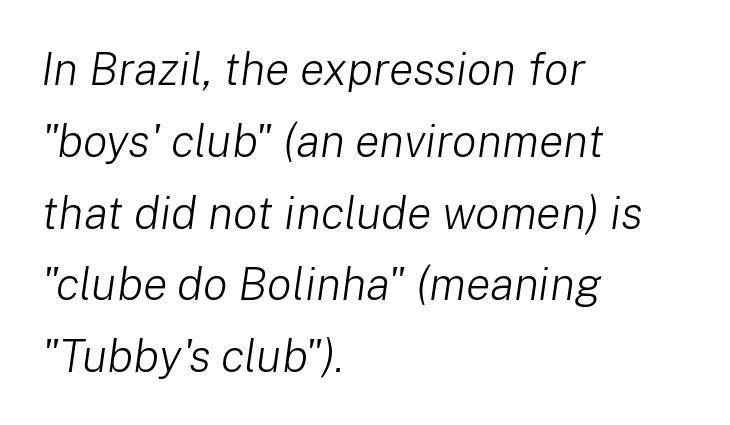
The image shows 46 px light type, italic (leaning right); set left-aligned, normal line spacing (1.56x), normal letter spacing, not underlined; low stroke contrast and a medium x-height.
